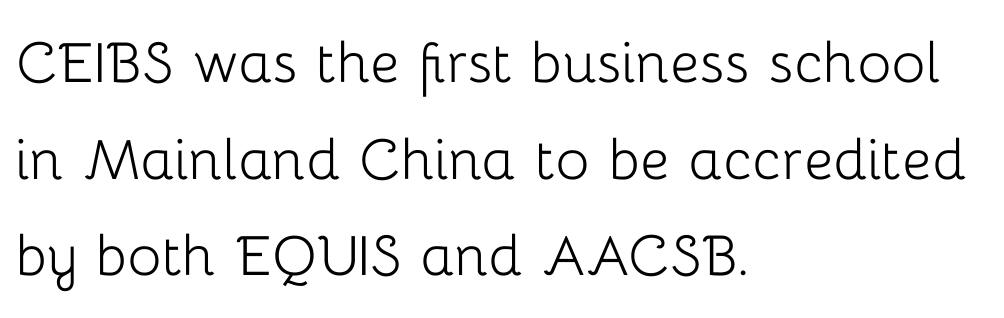
Q: Is the text bold? A: No.
Q: Is the text italic (slanted)? A: No, it is upright.
Q: Is the typeface a serif or a sans-serif typeface? A: Sans-serif.
Q: Is the text underlined? A: No.
Q: How is the paragraph aligned? A: Left-aligned.
Q: Is the spacing between letters normal or unusually wide? A: Normal.
Q: Is the spacing between lines tight, normal or loose? A: Normal.
Q: Width (condensed, normal, or wide)? A: Normal.
Q: Stroke contrast? A: Low.
Q: x-height? A: Medium.
Q: Monospaced? A: No.
